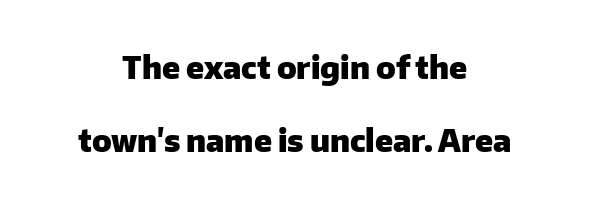
Q: Is the text bold? A: Yes.
Q: Is the text italic (slanted)? A: No, it is upright.
Q: Is the typeface a serif or a sans-serif typeface? A: Sans-serif.
Q: Is the text underlined? A: No.
Q: How is the paragraph aligned? A: Centered.
Q: Is the spacing between letters normal or unusually wide? A: Normal.
Q: Is the spacing between lines tight, normal or loose? A: Loose.
Q: Width (condensed, normal, or wide)? A: Normal.
Q: Stroke contrast? A: Low.
Q: x-height? A: Medium.
Q: Monospaced? A: No.
